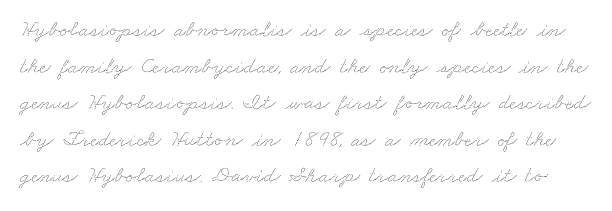
The image shows 23 px text type; set normal line spacing (1.59x), normal letter spacing, not underlined.
